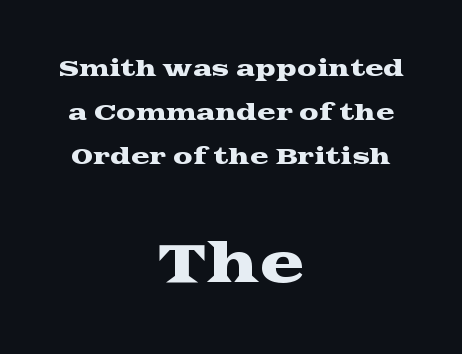
The space between consecutive lines is lavish. Letter spacing: default. Casual observation: everything's sitting right in the middle. Vertical strokes here are truly vertical. Honestly, there is no underline to notice here at all.
